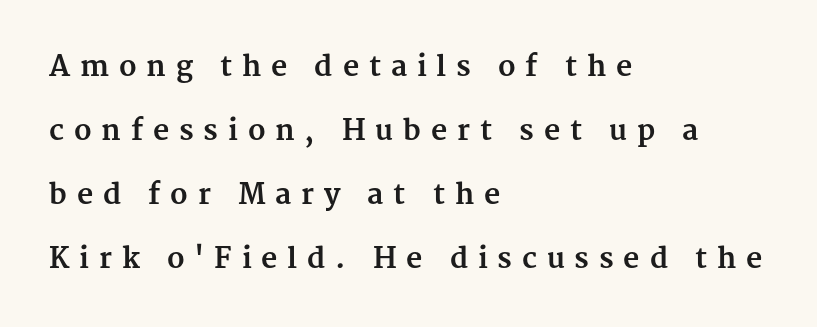
{"serif": "yes", "italic": "no", "bold": "yes", "weight": "bold", "width": "normal", "stroke_contrast": "medium", "x_height": "medium", "monospaced": "no", "underline": "no", "align": "left", "line_spacing": "loose", "line_spacing_ratio": 2.29, "letter_spacing": "wide", "letter_spacing_em": 0.35, "glyph_px": 28}
